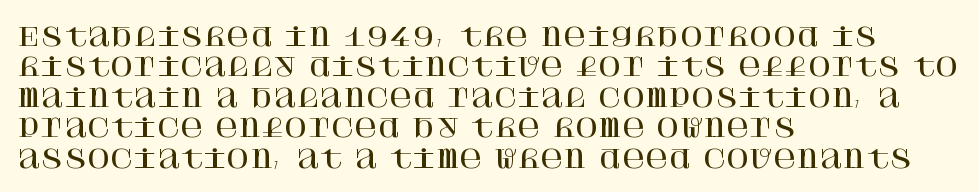
The image shows 25 px text type, upright; set left-aligned, line spacing 1.22x, normal letter spacing, not underlined.
